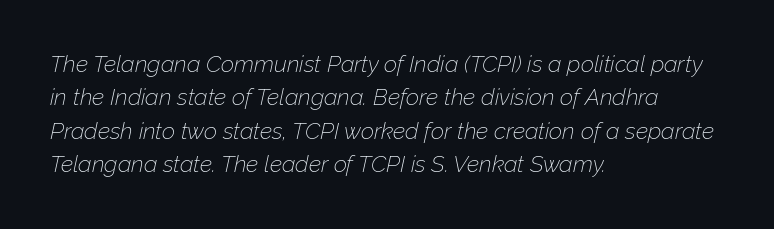
Quick note: underline off. Nobody touched the tracking dial on this one. Quick note: italic. How would I describe the line gaps? Plain and ordinary. Nothing heavy about these letters — not bold at all.
